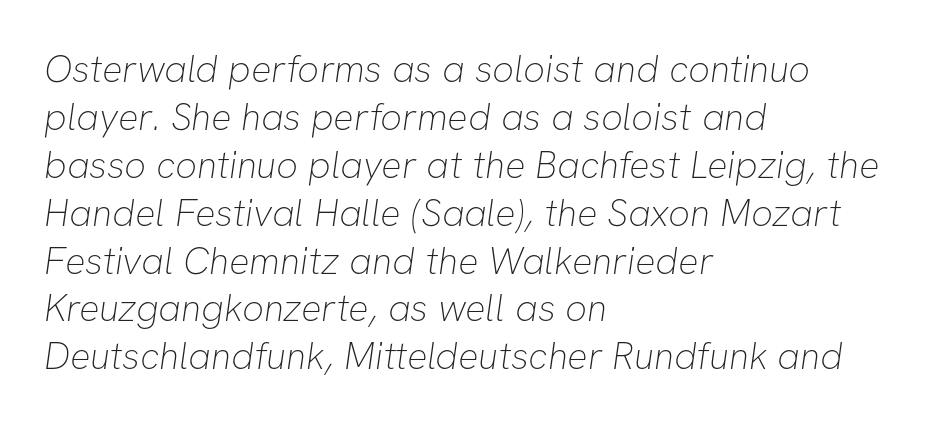
The image shows 38 px thin sans-serif type; set left-aligned, normal line spacing (1.26x), normal letter spacing, not underlined; low stroke contrast and a medium x-height.
